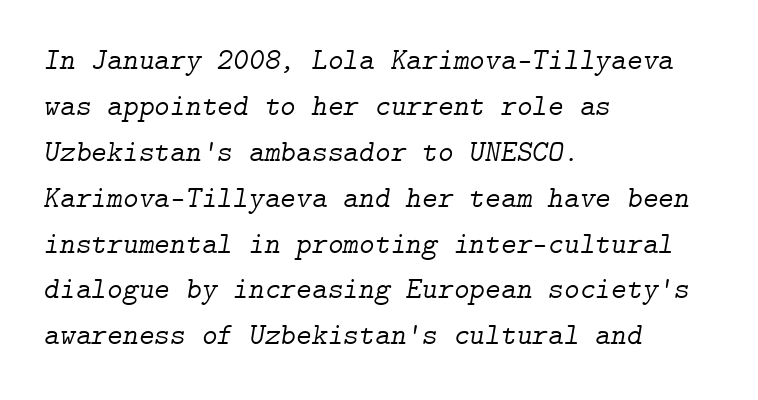
The image shows 30 px light serif type, italic (leaning right); set left-aligned, normal line spacing (1.53x), normal letter spacing, not underlined; low stroke contrast and a medium x-height.
